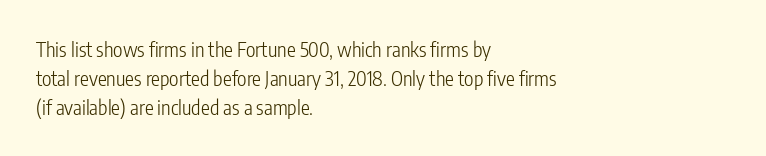
The image shows 20 px text type, upright; set left-aligned, normal line spacing (1.45x), normal letter spacing, not underlined.
